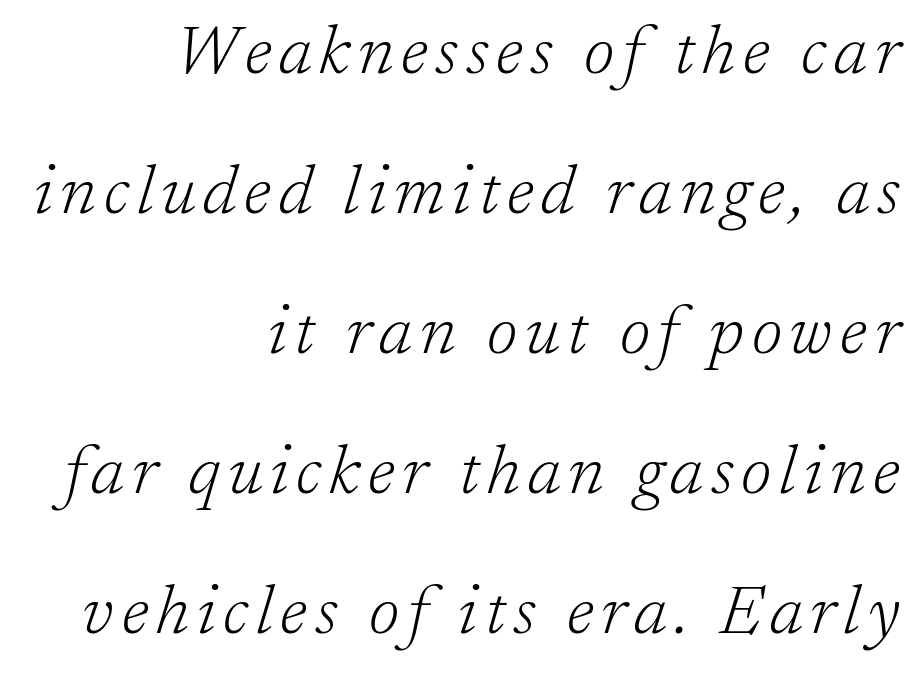
Q: Is the text bold? A: No.
Q: Is the text italic (slanted)? A: Yes, it leans right by about 17 degrees.
Q: Is the typeface a serif or a sans-serif typeface? A: Serif.
Q: Is the text underlined? A: No.
Q: How is the paragraph aligned? A: Right-aligned.
Q: Is the spacing between lines tight, normal or loose? A: Loose.
Q: Width (condensed, normal, or wide)? A: Normal.
Q: Stroke contrast? A: Low.
Q: x-height? A: Medium.
Q: Monospaced? A: No.
